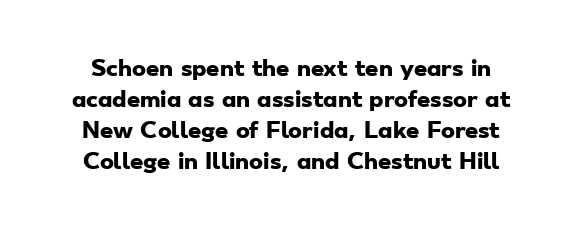
Q: Is the text bold? A: Yes.
Q: Is the text underlined? A: No.
Q: Is the spacing between letters normal or unusually wide? A: Normal.
Q: Is the spacing between lines tight, normal or loose? A: Normal.
